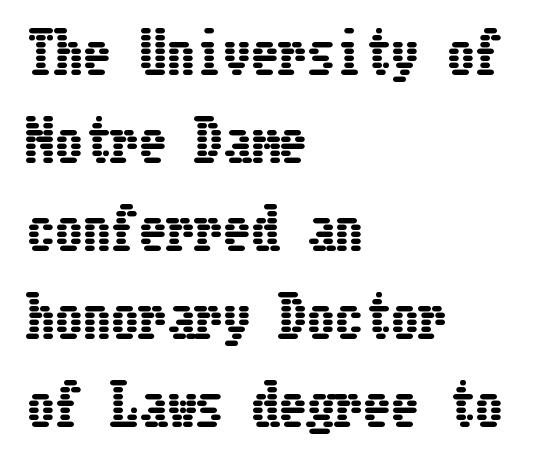
Q: Is the text italic (slanted)? A: No, it is upright.
Q: Is the text underlined? A: No.
Q: How is the paragraph aligned? A: Left-aligned.
Q: Is the spacing between letters normal or unusually wide? A: Normal.
Q: Is the spacing between lines tight, normal or loose? A: Normal.
Q: Width (condensed, normal, or wide)? A: Condensed.
Q: Stroke contrast? A: Low.
Q: x-height? A: Medium.
